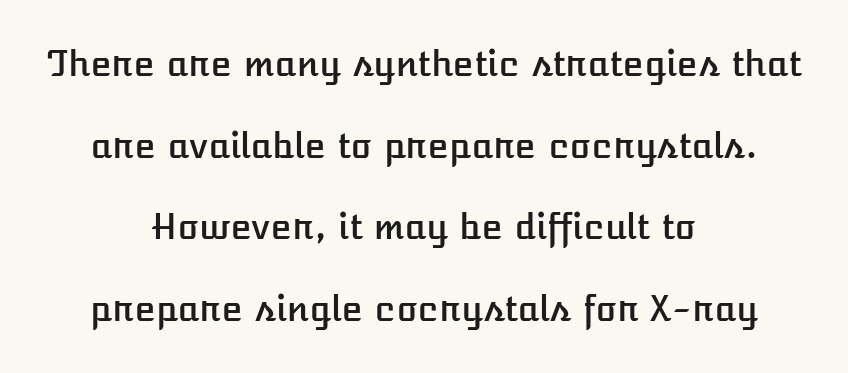
Q: Is the text italic (slanted)? A: No, it is upright.
Q: Is the text underlined? A: No.
Q: How is the paragraph aligned? A: Centered.
Q: Is the spacing between letters normal or unusually wide? A: Normal.
Q: Is the spacing between lines tight, normal or loose? A: Loose.
Q: Width (condensed, normal, or wide)? A: Normal.
Q: Stroke contrast? A: Low.
Q: x-height? A: Medium.
Q: Monospaced? A: No.
